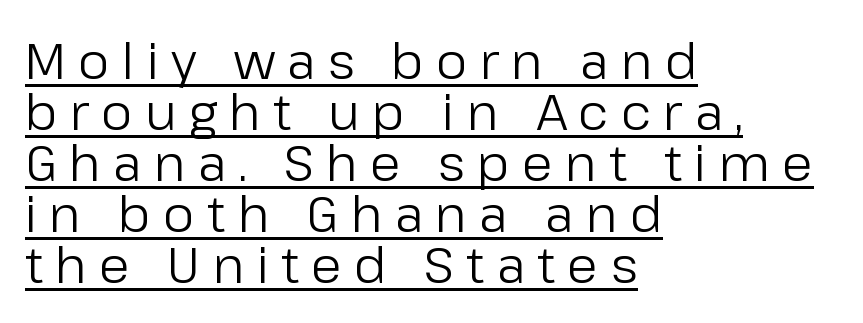
The image shows 50 px regular-weight sans-serif type, upright; set left-aligned, tight line spacing (1.02x), unusually wide letter spacing (+0.24 em), underlined; low stroke contrast and a medium x-height.
